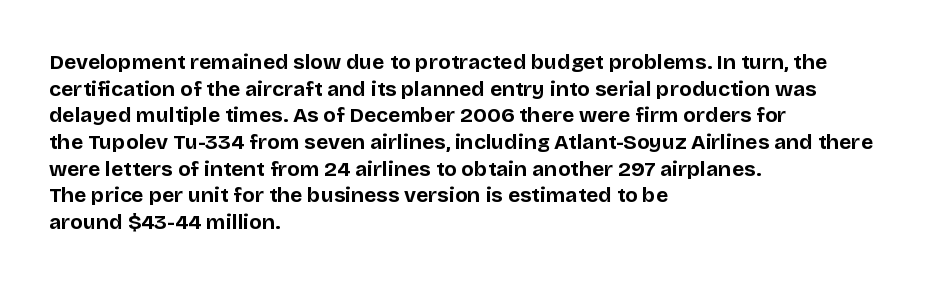
The image shows 21 px bold type, upright; set left-aligned, normal line spacing (1.27x), normal letter spacing, not underlined.
